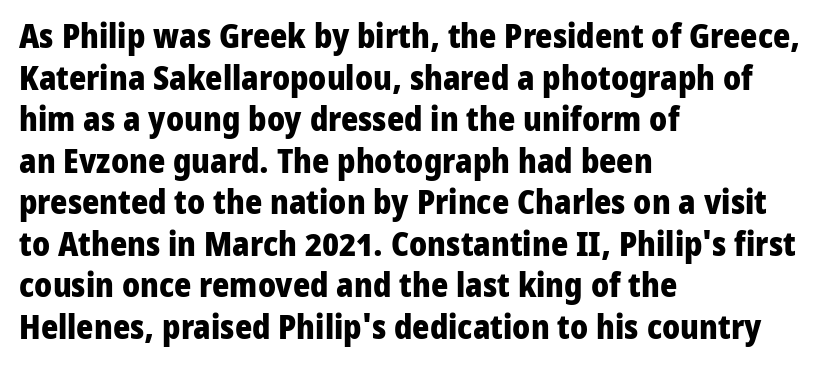
{"serif": "no", "italic": "no", "bold": "yes", "weight": "heavy", "width": "normal", "stroke_contrast": "low", "x_height": "medium", "monospaced": "no", "underline": "no", "align": "left", "line_spacing": "normal", "line_spacing_ratio": 1.26, "letter_spacing": "normal", "letter_spacing_em": 0.0, "glyph_px": 33}
